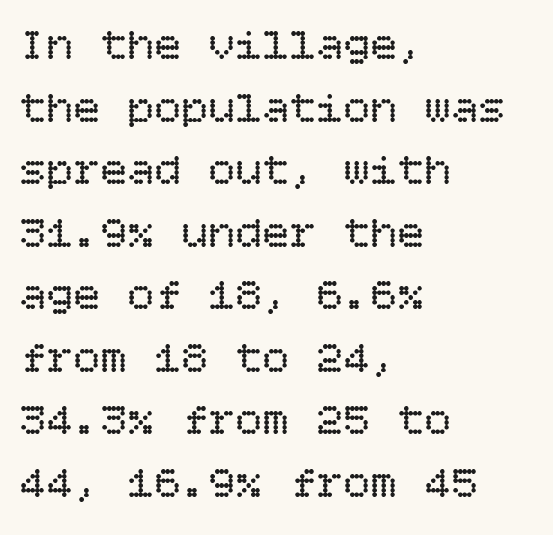
The image shows 45 px regular-weight type, upright; set left-aligned, normal line spacing (1.39x), normal letter spacing, not underlined; low stroke contrast and a large x-height.
